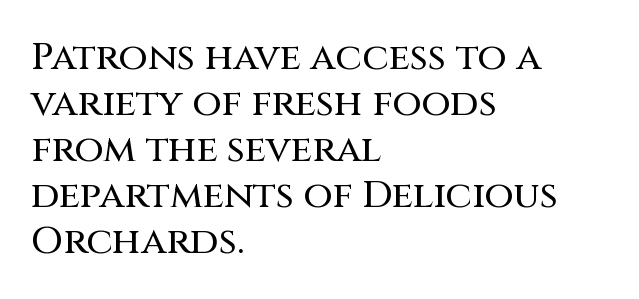
{"serif": "no", "italic": "no", "width": "normal", "stroke_contrast": "medium", "x_height": "large", "monospaced": "no", "underline": "no", "align": "left", "line_spacing_ratio": 1.21, "letter_spacing": "normal", "letter_spacing_em": 0.0, "glyph_px": 38}
